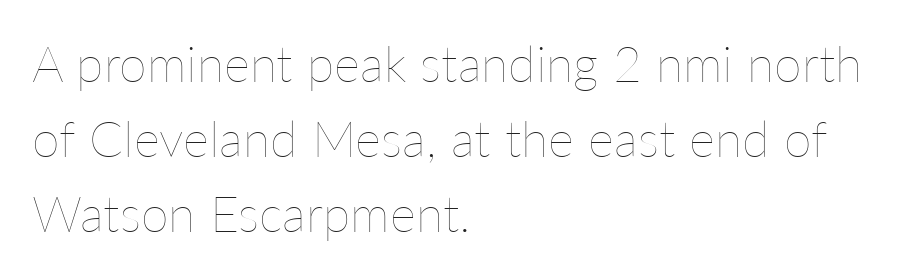
Q: Is the text bold? A: No.
Q: Is the text italic (slanted)? A: No, it is upright.
Q: Is the text underlined? A: No.
Q: How is the paragraph aligned? A: Left-aligned.
Q: Is the spacing between letters normal or unusually wide? A: Normal.
Q: Is the spacing between lines tight, normal or loose? A: Normal.
Q: Width (condensed, normal, or wide)? A: Normal.
Q: Stroke contrast? A: Low.
Q: x-height? A: Medium.
Q: Monospaced? A: No.
